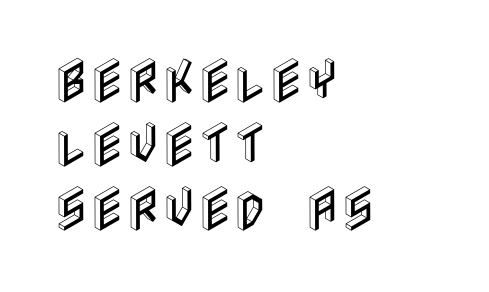
Q: Is the text italic (slanted)? A: No, it is upright.
Q: Is the text underlined? A: No.
Q: How is the paragraph aligned? A: Left-aligned.
Q: Is the spacing between letters normal or unusually wide? A: Normal.
Q: Is the spacing between lines tight, normal or loose? A: Normal.
Q: Width (condensed, normal, or wide)? A: Condensed.
Q: x-height? A: Large.
